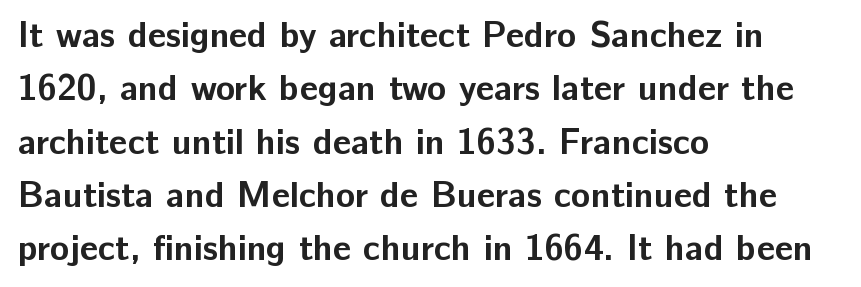
Q: Is the text bold? A: Yes.
Q: Is the text italic (slanted)? A: No, it is upright.
Q: Is the typeface a serif or a sans-serif typeface? A: Sans-serif.
Q: Is the text underlined? A: No.
Q: How is the paragraph aligned? A: Left-aligned.
Q: Is the spacing between letters normal or unusually wide? A: Normal.
Q: Is the spacing between lines tight, normal or loose? A: Normal.
Q: Width (condensed, normal, or wide)? A: Normal.
Q: Stroke contrast? A: Low.
Q: x-height? A: Medium.
Q: Monospaced? A: No.
